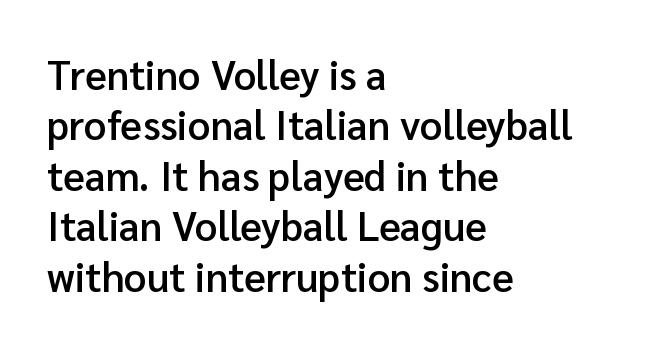
The lettering holds an erect, upright posture throughout. A bit beefed up — I'd call it semibold rather than bold. Examine the stroke ends and you'll find no serifs. Interline gaps are of average width in this sample.
